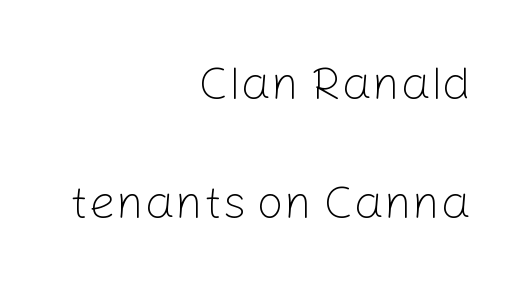
Q: Is the text bold? A: No.
Q: Is the text italic (slanted)? A: No, it is upright.
Q: Is the typeface a serif or a sans-serif typeface? A: Sans-serif.
Q: Is the text underlined? A: No.
Q: How is the paragraph aligned? A: Right-aligned.
Q: Is the spacing between letters normal or unusually wide? A: Normal.
Q: Is the spacing between lines tight, normal or loose? A: Loose.
Q: Width (condensed, normal, or wide)? A: Normal.
Q: Stroke contrast? A: Low.
Q: x-height? A: Medium.
Q: Monospaced? A: No.
